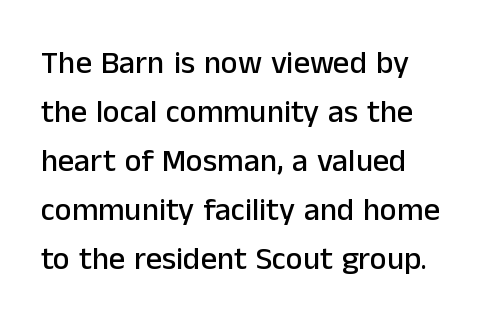
Examine the stroke ends and you'll find no serifs. Descender tails drop into unmarked territory. Does extra space separate the letters? No, they use regular spacing. Varying glyph widths throughout — classic text-font behaviour. Every character sits straight up, as roman type does. The space between consecutive lines is moderate.
